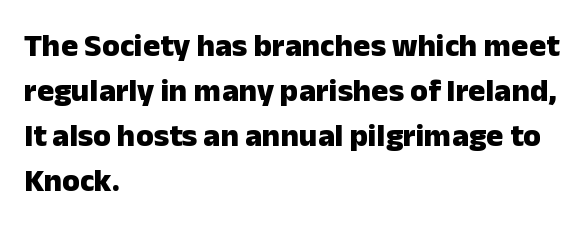
{"serif": "no", "italic": "no", "bold": "yes", "weight": "heavy", "width": "normal", "stroke_contrast": "low", "x_height": "medium", "monospaced": "no", "underline": "no", "align": "left", "line_spacing": "normal", "line_spacing_ratio": 1.41, "letter_spacing": "normal", "letter_spacing_em": 0.0, "glyph_px": 32}
